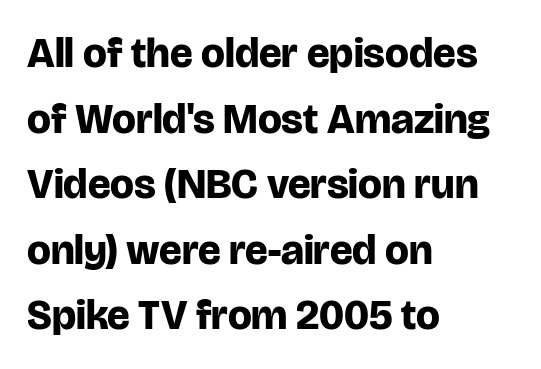
The image shows 42 px bold sans-serif type, upright; set left-aligned, normal line spacing (1.56x), normal letter spacing, not underlined; low stroke contrast and a large x-height.
